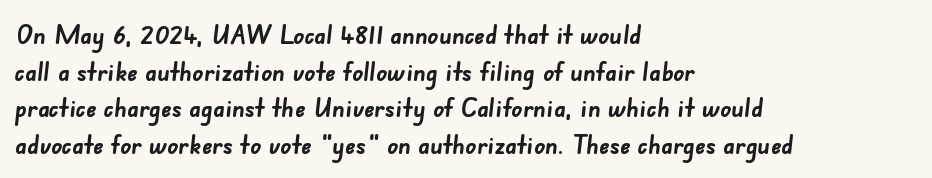
The image shows 27 px bold type; set left-aligned, normal line spacing (1.36x), normal letter spacing, not underlined.
